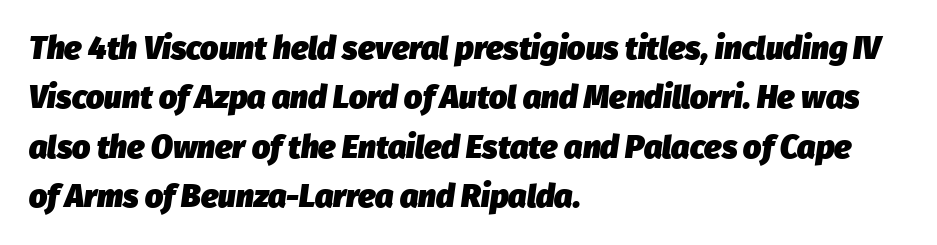
{"italic": "yes", "lean": "right", "slant_degrees": 8, "bold": "yes", "weight": "heavy", "width": "normal", "stroke_contrast": "low", "x_height": "medium", "monospaced": "no", "underline": "no", "align": "left", "line_spacing": "normal", "line_spacing_ratio": 1.54, "letter_spacing": "normal", "letter_spacing_em": 0.0, "glyph_px": 32}
